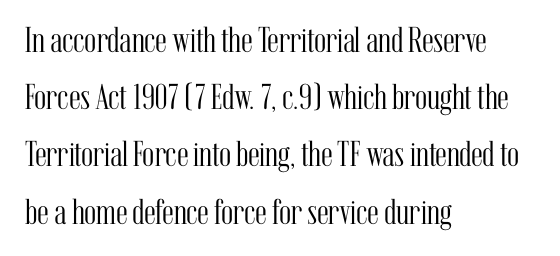
Students, note that the glyphs here touch the page at normal intervals. The glyphs in this specimen are seriffed. Which margin do the lines hug? The left one — the right edge is uneven. Notice how the stems are strictly vertical — no italics here. The passage shown is not underscored anywhere.
